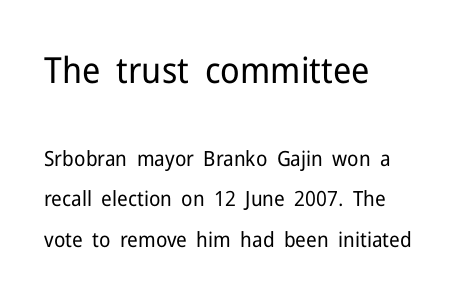
Between these two stacked blocks, the higher one wins on size. Rule under the text: the space is simply empty. Varying glyph widths throughout — classic text-font behaviour. Tracking value appears to be zero — textbook default spacing. Ordinary non-slanted type is in use.
